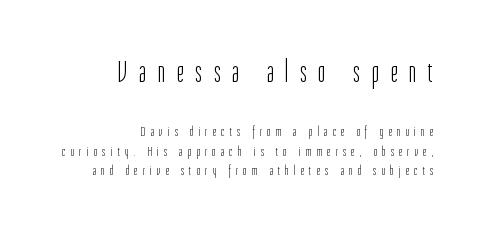
{"serif": "no", "italic": "no", "bold": "no", "weight": "light", "width": "condensed", "stroke_contrast": "low", "x_height": "medium", "monospaced": "no", "underline": "no", "align": "right", "line_spacing": "normal", "line_spacing_ratio": 1.4, "letter_spacing": "wide", "letter_spacing_em": 0.38, "larger_block": "first", "size_ratio": 2.21, "glyph_px": 31}
